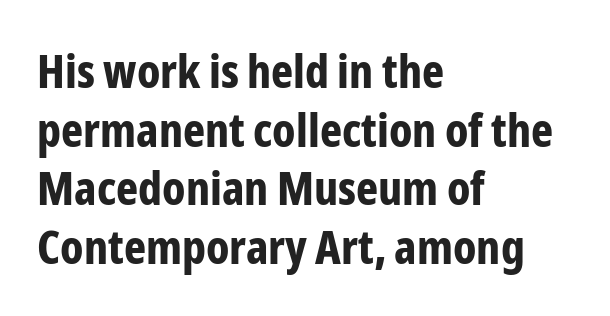
{"serif": "no", "italic": "no", "bold": "yes", "weight": "bold", "width": "condensed", "stroke_contrast": "low", "x_height": "medium", "monospaced": "no", "underline": "no", "align": "left", "line_spacing": "normal", "line_spacing_ratio": 1.25, "letter_spacing": "normal", "letter_spacing_em": 0.0, "glyph_px": 47}
